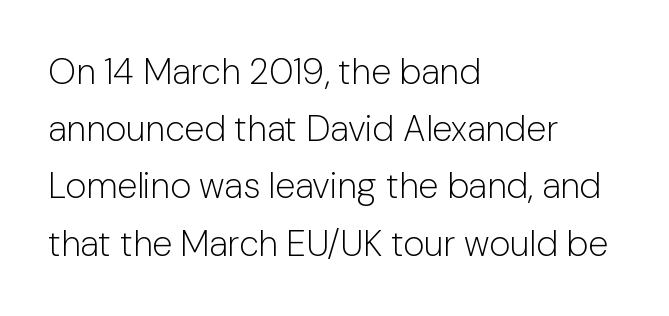
Line starts are locked; line ends wander. You could not count columns in this text — the font is proportionally spaced. The line texture is even and compact thanks to regular tracking. Examine the stroke ends and you'll find no serifs.
